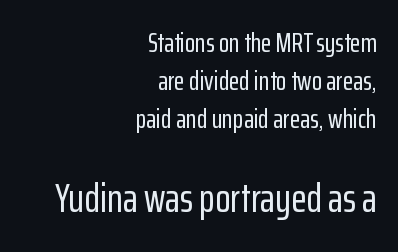
This sample has the flowing, uneven cadence of proportional lettering. Posture: vertical. The paragraph has a hard right edge and a soft left edge. The type family on display is of the sans-serif kind. Scale increases going downward across the two blocks.
